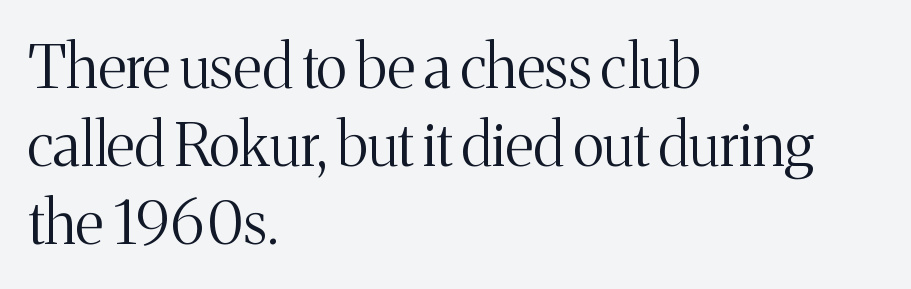
{"serif": "yes", "italic": "no", "bold": "no", "weight": "light", "width": "normal", "stroke_contrast": "medium", "x_height": "medium", "monospaced": "no", "underline": "no", "align": "left", "line_spacing": "normal", "line_spacing_ratio": 1.3, "letter_spacing": "normal", "letter_spacing_em": 0.0, "glyph_px": 60}
